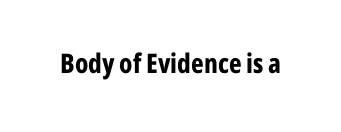
Q: Is the text bold? A: Yes.
Q: Is the text italic (slanted)? A: No, it is upright.
Q: Is the text underlined? A: No.
Q: Is the spacing between letters normal or unusually wide? A: Normal.
